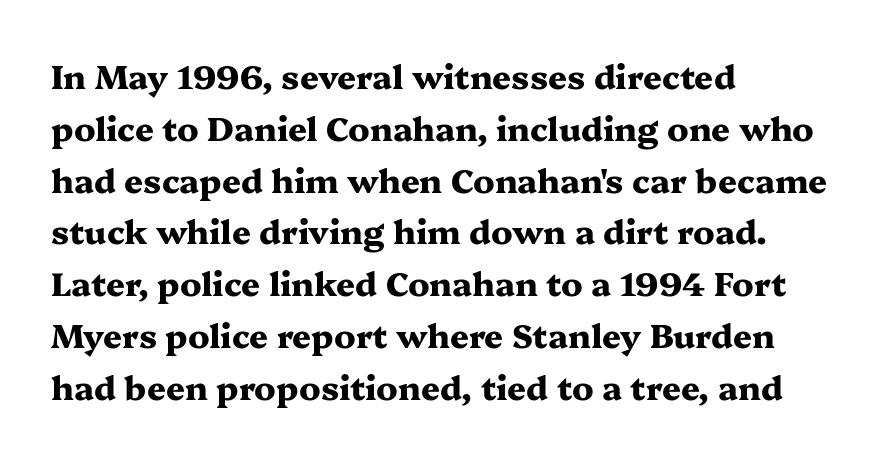
The image shows 33 px heavy, wide serif type, upright; set left-aligned, normal line spacing (1.57x), normal letter spacing, not underlined; medium stroke contrast and a medium x-height.
